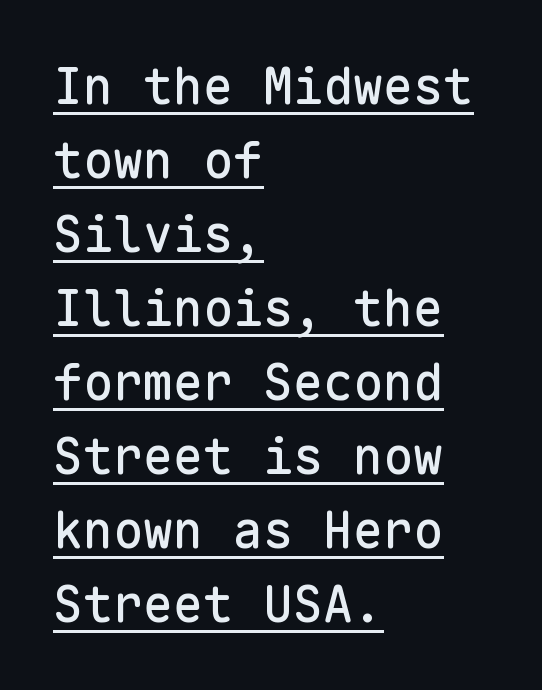
The words here are underlined. Reading down the block, your eye returns to a fixed left position each line. Unlike italic type, these characters show no tilt at all. Spacing between characters is what you'd get straight out of the box. A normal amount of white space separates one row of letters from the next. Each letter's strokes conclude bluntly, with no projecting serifs.
